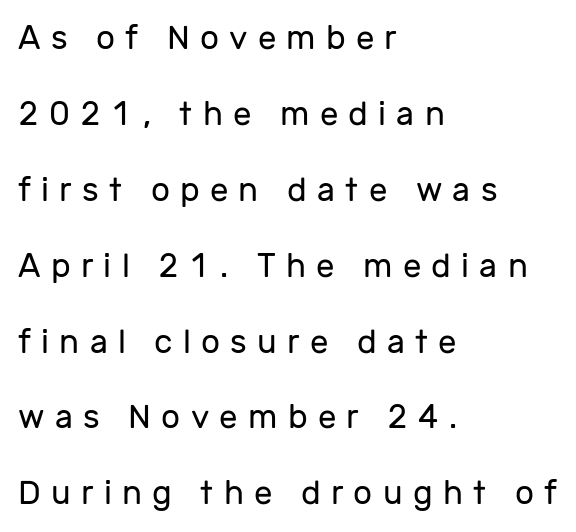
The image shows 33 px regular-weight sans-serif type, upright; set left-aligned, loose line spacing (2.3x), unusually wide letter spacing (+0.31 em), not underlined; low stroke contrast and a medium x-height.
